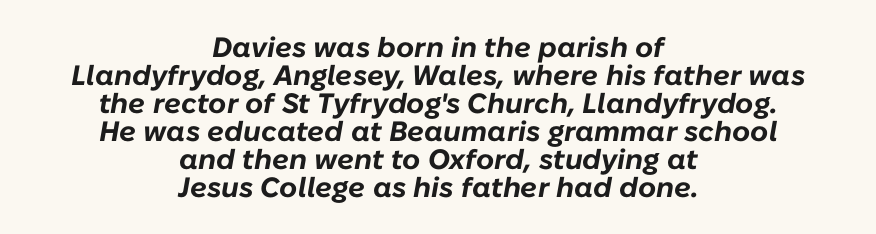
The image shows 28 px bold type, italic (leaning right); set centered, tight line spacing (1.0x), normal letter spacing, not underlined; low stroke contrast and a medium x-height.
